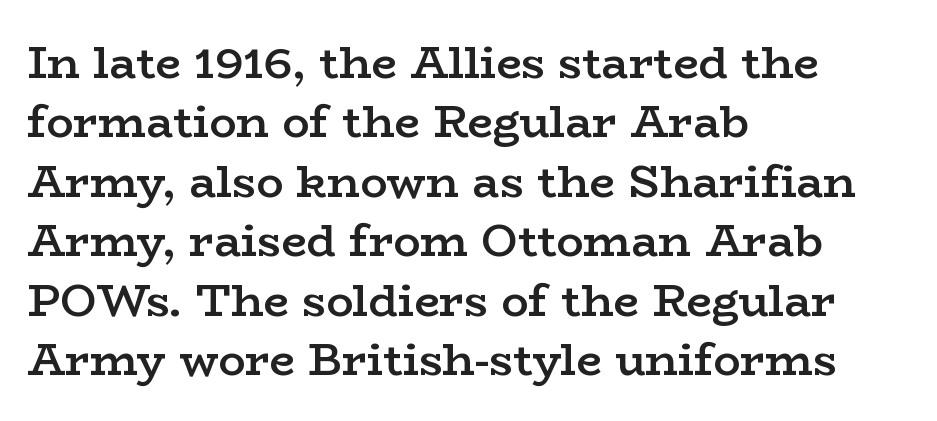
{"serif": "yes", "italic": "no", "bold": "semi", "weight": "semibold", "width": "wide", "stroke_contrast": "low", "x_height": "medium", "monospaced": "no", "underline": "no", "align": "left", "line_spacing": "normal", "line_spacing_ratio": 1.32, "letter_spacing": "normal", "letter_spacing_em": 0.0, "glyph_px": 45}
